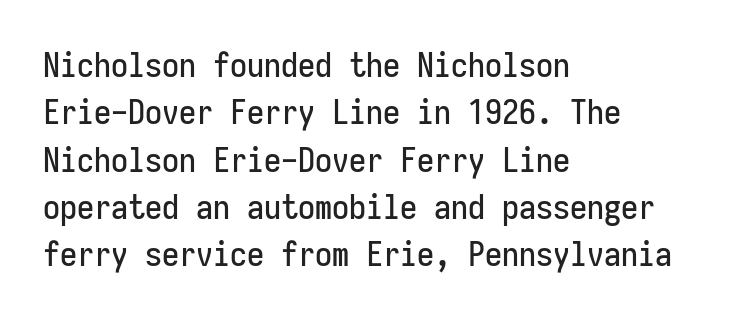
The image shows 34 px condensed sans-serif type, upright, monospaced; set left-aligned, normal line spacing (1.39x), normal letter spacing, not underlined; low stroke contrast and a medium x-height.
